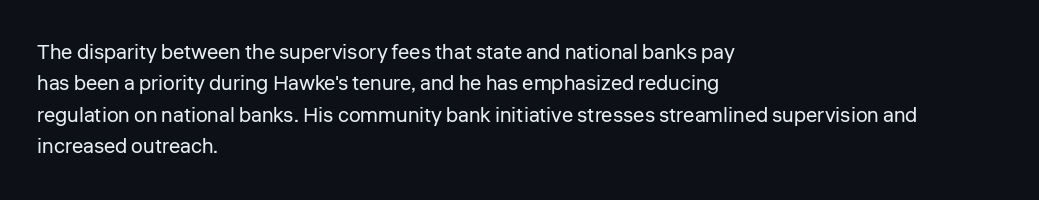
Each row of text sits above clean, open space. Italic? Not at all — the glyphs are vertical. Typeset ragged right — the left edge is the straight one. Each word holds together tightly as a unit, with standard inter-letter gaps. Interline gaps are of average width in this sample.
